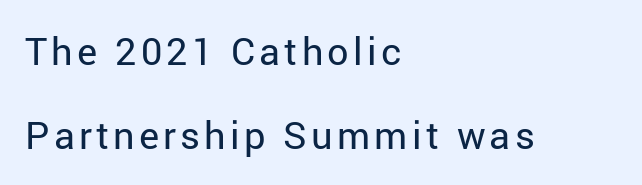
If you measured baseline to baseline, you'd find a long distance. The typesetting does not lean heavy: it is not bold. This is roman type, the default non-slanted kind. Each letter's strokes conclude bluntly, with no projecting serifs. The passage shown is not underscored anywhere. Spacing verdict: proportional, widths tailored to each character.
